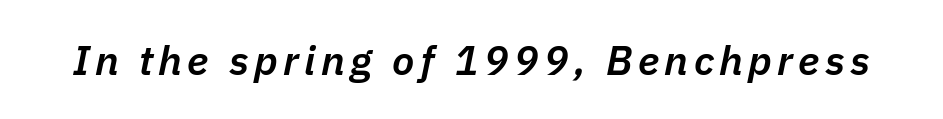
{"italic": "yes", "lean": "right", "slant_degrees": 11, "bold": "semi", "weight": "semibold", "width": "normal", "stroke_contrast": "low", "x_height": "medium", "monospaced": "no", "underline": "no", "glyph_px": 41}
